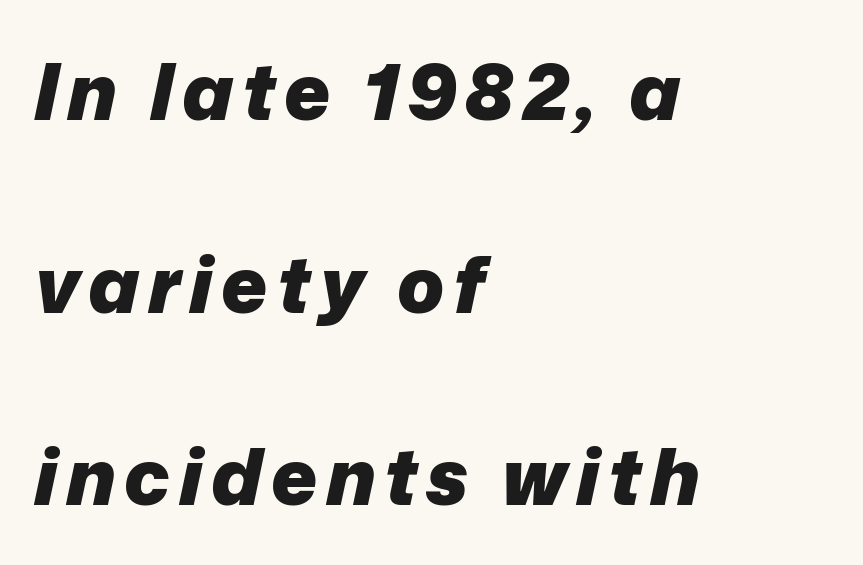
The zone under the glyphs is completely vacant. The passage is arranged the way most books set body copy — flush left. Would a proofreader flag this as italicized? Yes. This block would shrink considerably if given ordinary leading; it's expanded now. The rendering uses natural spacing where letterforms have individual widths.
